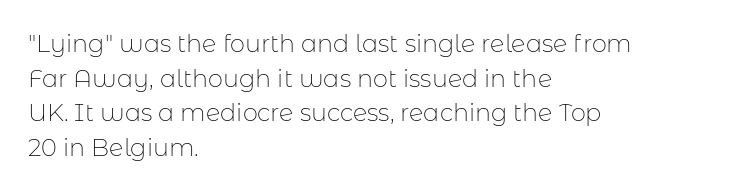
{"italic": "no", "bold": "no", "underline": "no", "align": "left", "line_spacing": "normal", "line_spacing_ratio": 1.44, "letter_spacing": "normal", "letter_spacing_em": 0.0, "glyph_px": 24}
